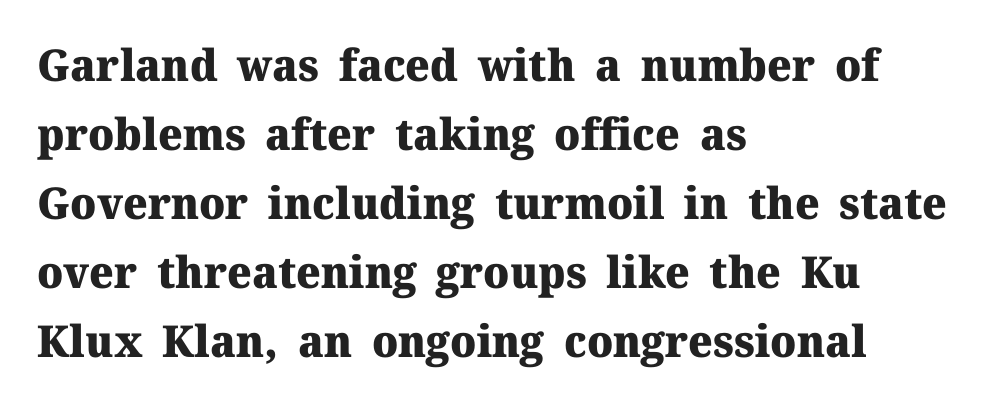
Q: Is the text bold? A: Yes.
Q: Is the text italic (slanted)? A: No, it is upright.
Q: Is the typeface a serif or a sans-serif typeface? A: Serif.
Q: Is the text underlined? A: No.
Q: How is the paragraph aligned? A: Left-aligned.
Q: Is the spacing between letters normal or unusually wide? A: Normal.
Q: Is the spacing between lines tight, normal or loose? A: Normal.
Q: Width (condensed, normal, or wide)? A: Normal.
Q: Stroke contrast? A: Medium.
Q: x-height? A: Medium.
Q: Monospaced? A: No.
